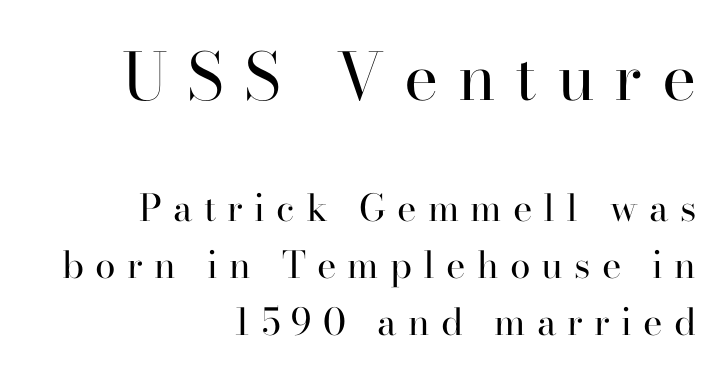
Q: Is the text bold? A: No.
Q: Is the text italic (slanted)? A: No, it is upright.
Q: Is the typeface a serif or a sans-serif typeface? A: Serif.
Q: Is the text underlined? A: No.
Q: How is the paragraph aligned? A: Right-aligned.
Q: Is the spacing between letters normal or unusually wide? A: Unusually wide.
Q: Is the spacing between lines tight, normal or loose? A: Normal.
Q: Which block of text is set in a larger size, the first (top) or the second (bottom)? A: The first (top) one.
Q: Width (condensed, normal, or wide)? A: Normal.
Q: Stroke contrast? A: High.
Q: x-height? A: Small.
Q: Monospaced? A: No.
